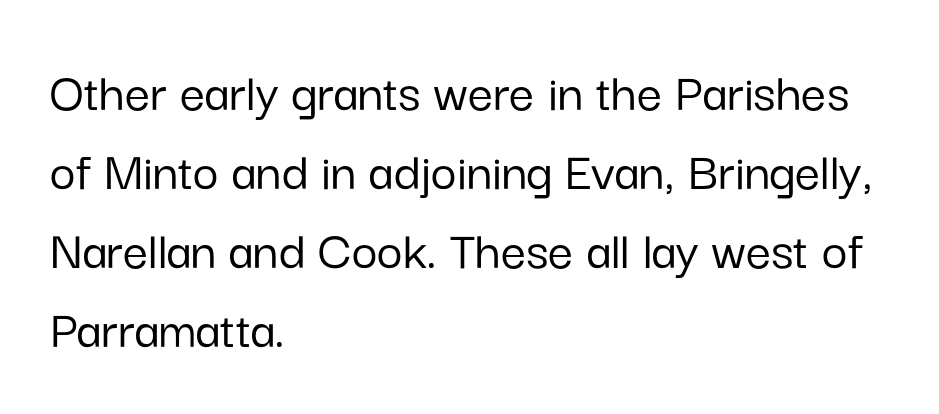
The image shows 56 px sans-serif type, upright; set left-aligned, normal line spacing (1.41x), normal letter spacing, not underlined; low stroke contrast and a medium x-height.
